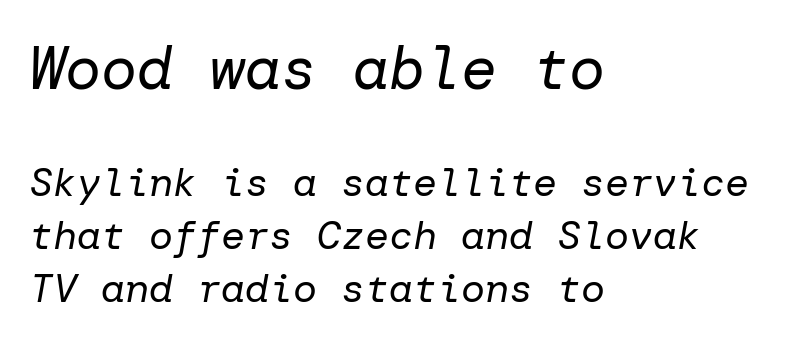
{"italic": "yes", "lean": "right", "slant_degrees": 10, "bold": "no", "weight": "regular", "width": "normal", "stroke_contrast": "low", "x_height": "medium", "underline": "no", "align": "left", "line_spacing": "normal", "line_spacing_ratio": 1.32, "letter_spacing": "normal", "letter_spacing_em": 0.0, "larger_block": "first", "size_ratio": 1.5, "glyph_px": 60}
